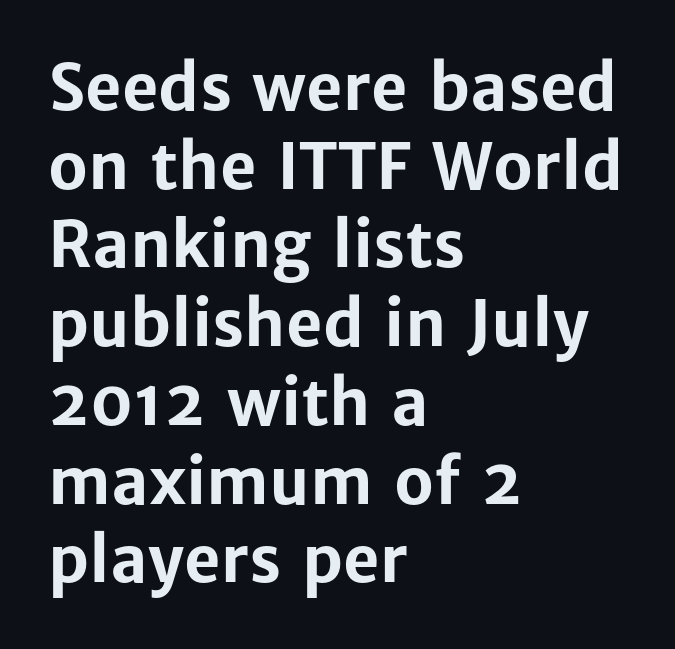
Q: Is the text bold? A: Yes.
Q: Is the text italic (slanted)? A: No, it is upright.
Q: Is the typeface a serif or a sans-serif typeface? A: Sans-serif.
Q: Is the text underlined? A: No.
Q: How is the paragraph aligned? A: Left-aligned.
Q: Is the spacing between letters normal or unusually wide? A: Normal.
Q: Is the spacing between lines tight, normal or loose? A: Normal.
Q: Width (condensed, normal, or wide)? A: Normal.
Q: Stroke contrast? A: Low.
Q: x-height? A: Medium.
Q: Monospaced? A: No.
